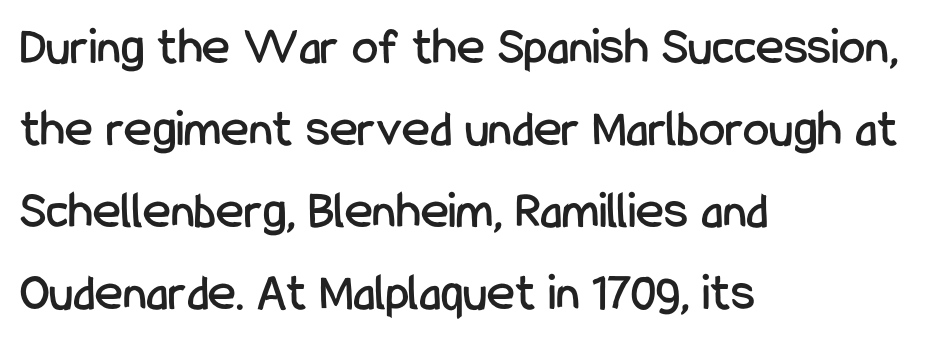
Q: Is the text italic (slanted)? A: No, it is upright.
Q: Is the typeface a serif or a sans-serif typeface? A: Sans-serif.
Q: Is the text underlined? A: No.
Q: How is the paragraph aligned? A: Left-aligned.
Q: Is the spacing between letters normal or unusually wide? A: Normal.
Q: Is the spacing between lines tight, normal or loose? A: Normal.
Q: Width (condensed, normal, or wide)? A: Condensed.
Q: Stroke contrast? A: Low.
Q: x-height? A: Medium.
Q: Monospaced? A: No.
